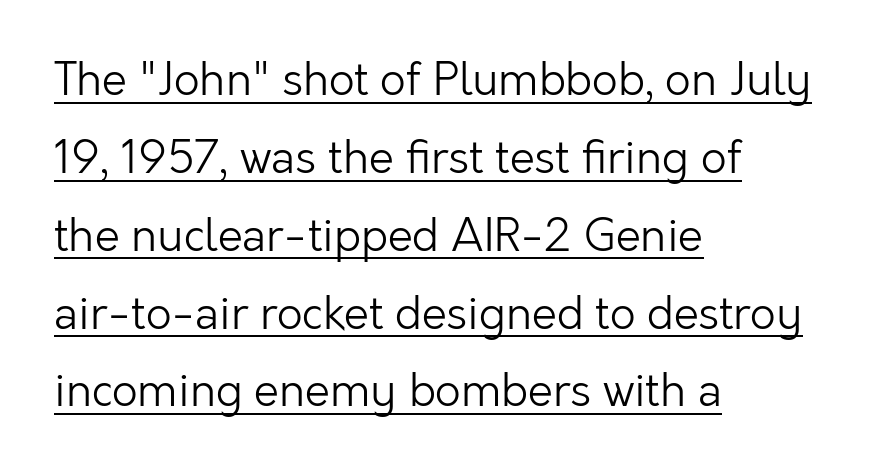
The image shows 45 px light sans-serif type, upright; set left-aligned, line spacing 1.73x, normal letter spacing, underlined; low stroke contrast and a medium x-height.
